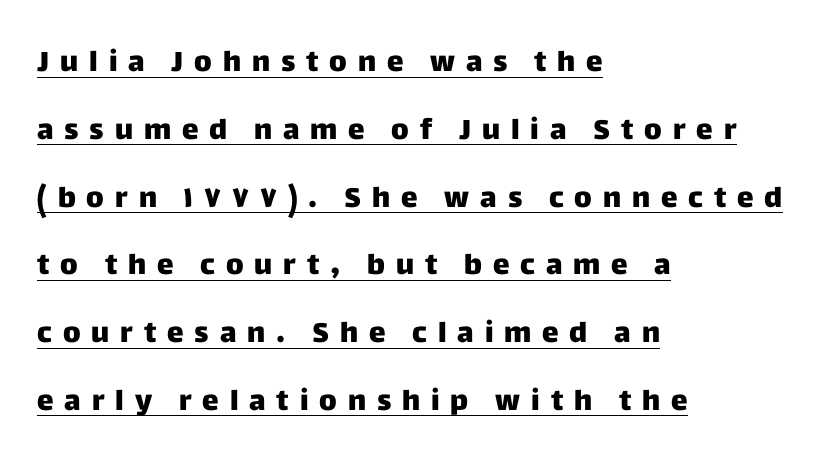
{"serif": "no", "italic": "no", "width": "normal", "stroke_contrast": "low", "x_height": "large", "monospaced": "no", "underline": "yes", "align": "left", "line_spacing": "loose", "line_spacing_ratio": 2.42, "letter_spacing": "wide", "letter_spacing_em": 0.39, "glyph_px": 28}
